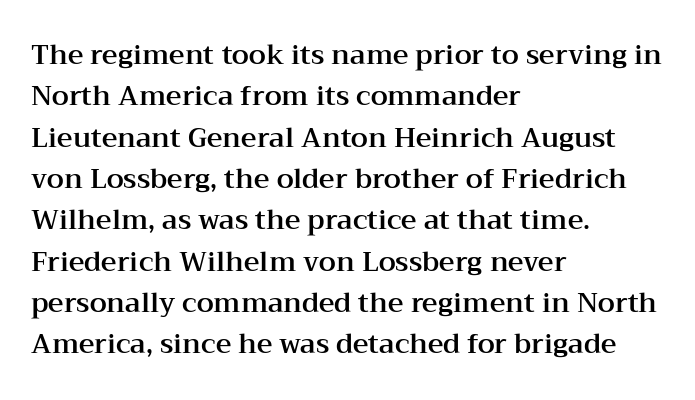
{"italic": "no", "underline": "no", "align": "left", "line_spacing": "normal", "line_spacing_ratio": 1.53, "letter_spacing": "normal", "letter_spacing_em": 0.0, "glyph_px": 27}
